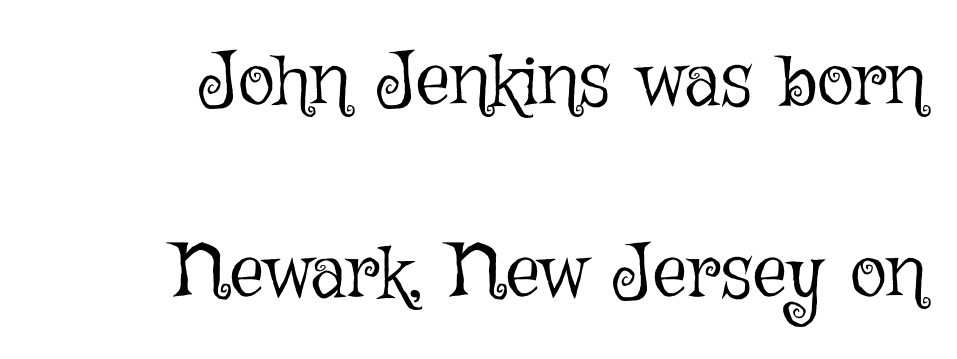
{"italic": "no", "bold": "no", "weight": "light", "width": "normal", "stroke_contrast": "low", "x_height": "medium", "monospaced": "no", "underline": "no", "align": "right", "line_spacing": "loose", "line_spacing_ratio": 2.5, "letter_spacing": "normal", "letter_spacing_em": 0.0, "glyph_px": 77}
